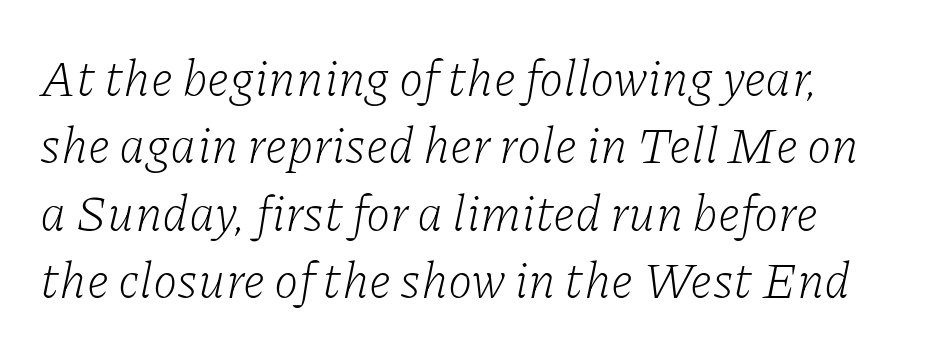
{"serif": "yes", "italic": "yes", "lean": "right", "slant_degrees": 11, "bold": "no", "weight": "light", "width": "normal", "stroke_contrast": "low", "x_height": "medium", "monospaced": "no", "underline": "no", "line_spacing": "normal", "line_spacing_ratio": 1.35, "letter_spacing": "normal", "letter_spacing_em": 0.0, "glyph_px": 50}
